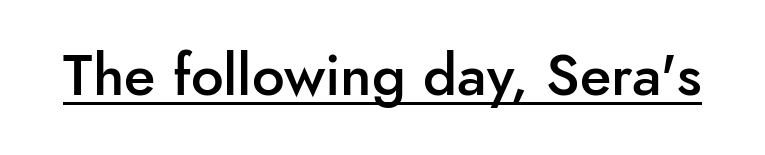
The image shows 58 px semibold sans-serif type, upright; set normal letter spacing, underlined; low stroke contrast and a small x-height.
